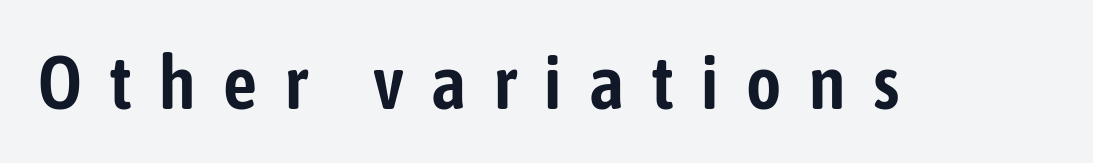
The image shows 75 px condensed sans-serif type, upright; set unusually wide letter spacing (+0.37 em), not underlined; low stroke contrast and a medium x-height.
